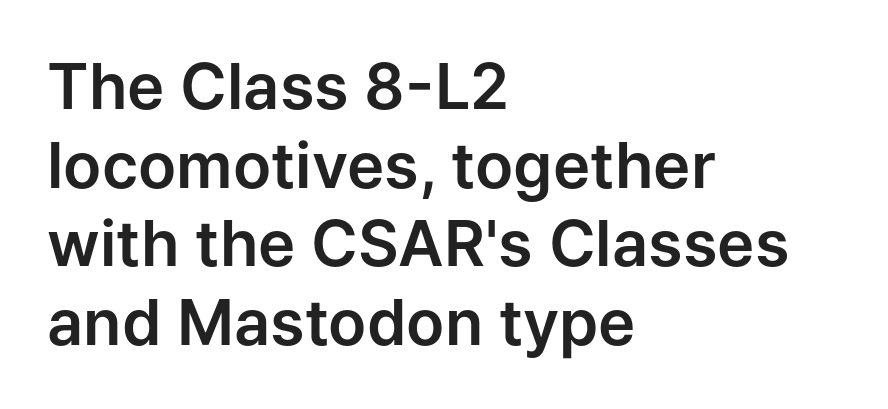
The area under the type is left untouched. The designer went with a sans here, leaving each stem footless. This is roman type, the default non-slanted kind. You could not count columns in this text — the font is proportionally spaced. Visually the block forms a straight wall on the left and a jagged coastline on the right. The vertical gap from one line to the next is medium.
